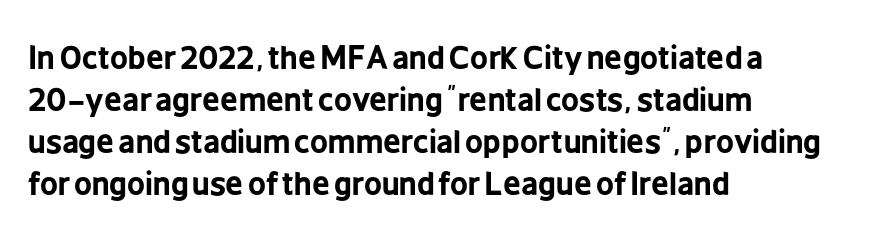
Q: Is the text bold? A: Yes.
Q: Is the text italic (slanted)? A: No, it is upright.
Q: Is the typeface a serif or a sans-serif typeface? A: Sans-serif.
Q: Is the text underlined? A: No.
Q: How is the paragraph aligned? A: Left-aligned.
Q: Is the spacing between letters normal or unusually wide? A: Normal.
Q: Is the spacing between lines tight, normal or loose? A: Normal.
Q: Width (condensed, normal, or wide)? A: Condensed.
Q: Stroke contrast? A: Low.
Q: x-height? A: Medium.
Q: Monospaced? A: No.
